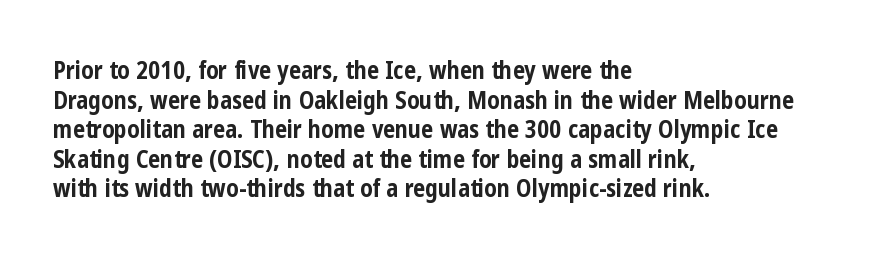
Nobody drew a line under any word here. The lettering stays uniformly vertical, giving the passage a roman look. Each word holds together tightly as a unit, with standard inter-letter gaps. A student would call this left alignment; a typographer would say flush left, rag right. Typographic density is high because the face is bold.
